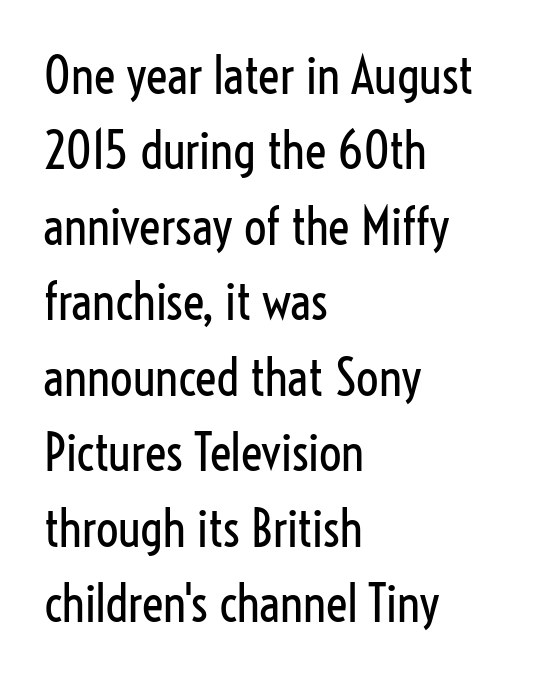
The paragraph has a hard left edge and a soft right edge. Line spacing here is normal. Default kerning and tracking; the words read as compact shapes. No letter is thick-stroked: the sample isn't bold. The typography opts for an upright posture over an oblique one. This rendering employs a face without finishing strokes, i.e., a sans-serif.
